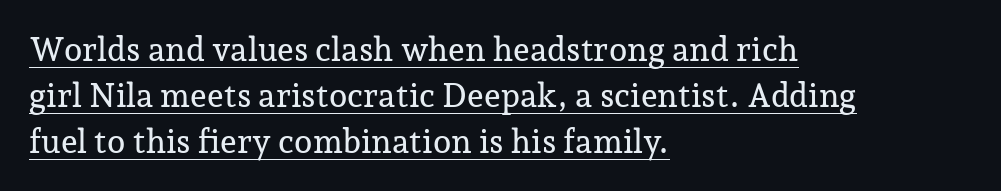
{"serif": "yes", "italic": "no", "width": "normal", "stroke_contrast": "low", "x_height": "medium", "monospaced": "no", "underline": "yes", "align": "left", "line_spacing": "normal", "line_spacing_ratio": 1.4, "letter_spacing": "normal", "letter_spacing_em": 0.0, "glyph_px": 33}
